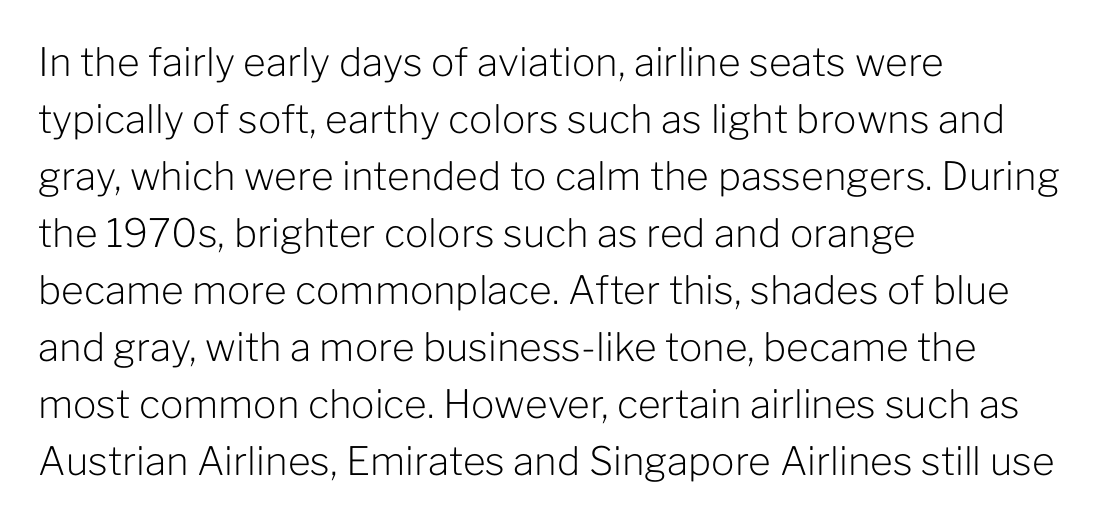
{"serif": "no", "italic": "no", "bold": "no", "weight": "light", "width": "normal", "stroke_contrast": "low", "x_height": "medium", "monospaced": "no", "underline": "no", "align": "left", "line_spacing": "normal", "line_spacing_ratio": 1.46, "letter_spacing": "normal", "letter_spacing_em": 0.0, "glyph_px": 39}
